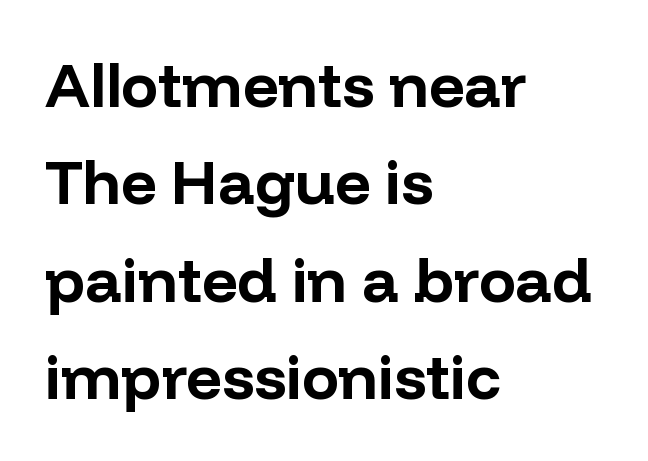
Caption: bold face, heavy strokes. When letters stand straight like this, we call the style roman or upright. Type without underlining. Nothing unusual about the tracking: characters are spaced as the font intends.
